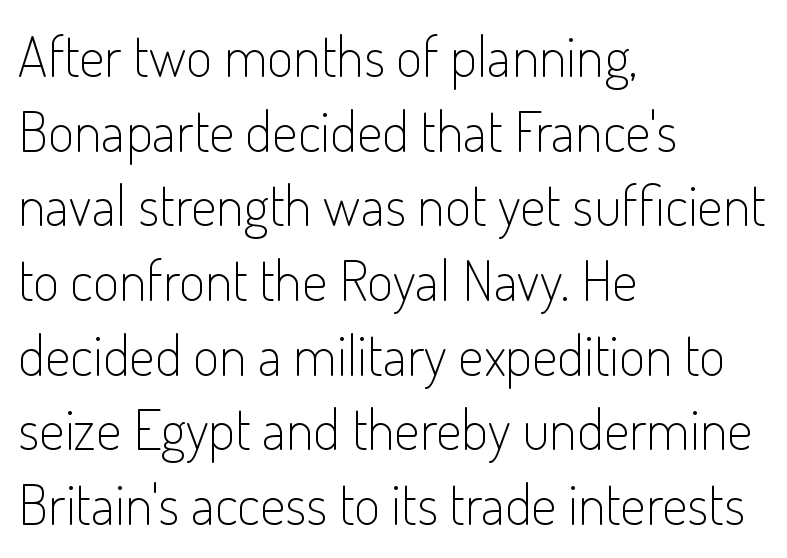
Q: Is the text bold? A: No.
Q: Is the text italic (slanted)? A: No, it is upright.
Q: Is the typeface a serif or a sans-serif typeface? A: Sans-serif.
Q: Is the text underlined? A: No.
Q: How is the paragraph aligned? A: Left-aligned.
Q: Is the spacing between letters normal or unusually wide? A: Normal.
Q: Is the spacing between lines tight, normal or loose? A: Normal.
Q: Width (condensed, normal, or wide)? A: Condensed.
Q: Stroke contrast? A: Low.
Q: x-height? A: Small.
Q: Monospaced? A: No.
